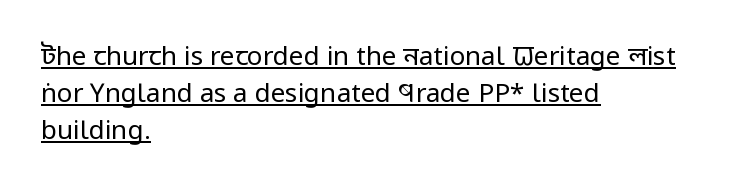
These lines were composed using upright roman letters. Check the space under the baseline: a stroke is drawn there. The line texture is even and compact thanks to regular tracking. In terms of leading, this rendering sits right in the middle. A classic flush-left, rag-right setting is used for this passage. These glyphs show unthickened strokes, regular width or finer.
